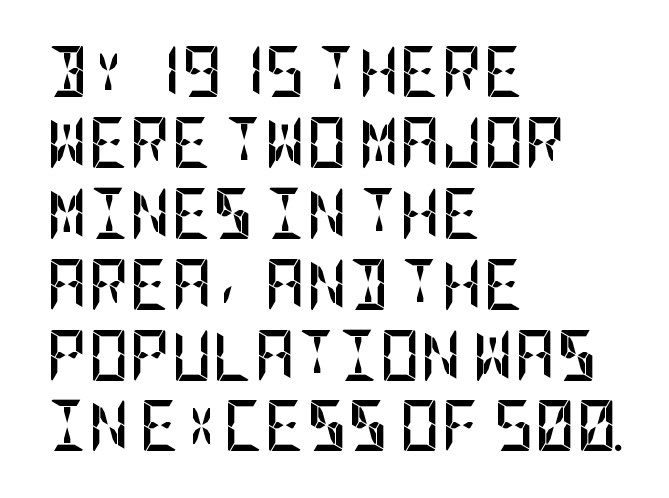
Each glyph is drawn with heavy, bold strokes. Nope, not italic — everything's standing straight. Observe the absence of serifs on each vertical stroke in this sample. The words here are not underlined. The passage shown stacks its lines at a standard gap.
